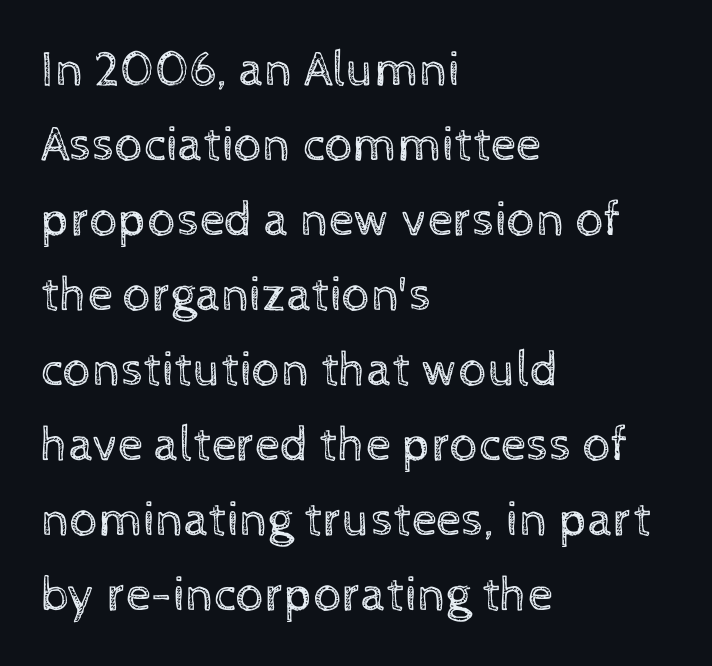
{"italic": "no", "bold": "no", "weight": "regular", "width": "normal", "x_height": "medium", "monospaced": "no", "underline": "no", "align": "left", "line_spacing": "normal", "line_spacing_ratio": 1.5, "letter_spacing": "normal", "letter_spacing_em": 0.0, "glyph_px": 50}
